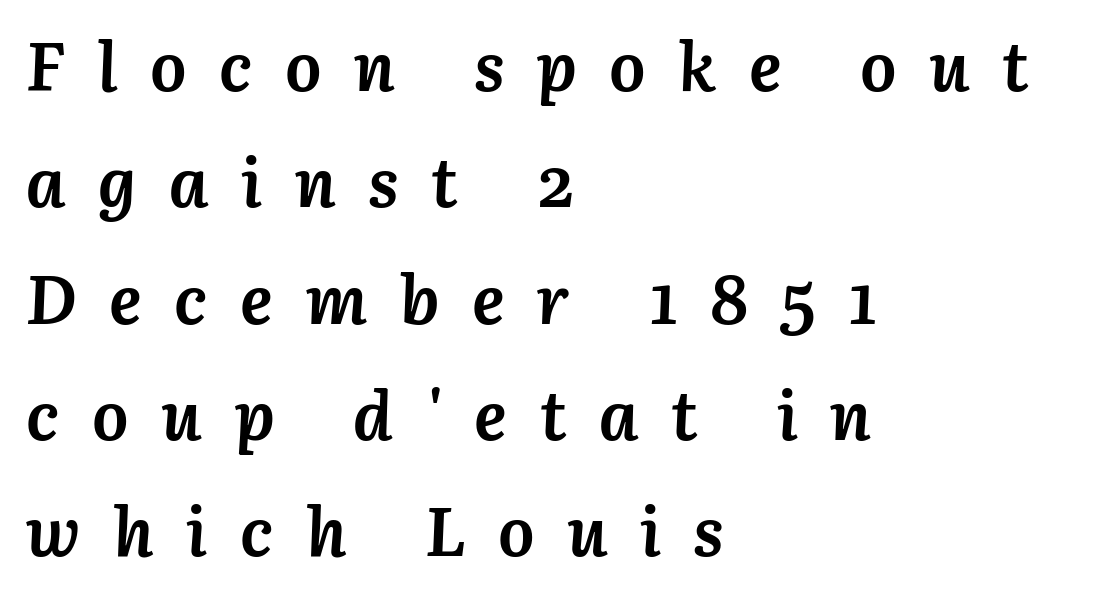
The image shows 68 px semibold type, italic (leaning right); set left-aligned, line spacing 1.71x, unusually wide letter spacing (+0.48 em), not underlined; medium stroke contrast and a medium x-height.
